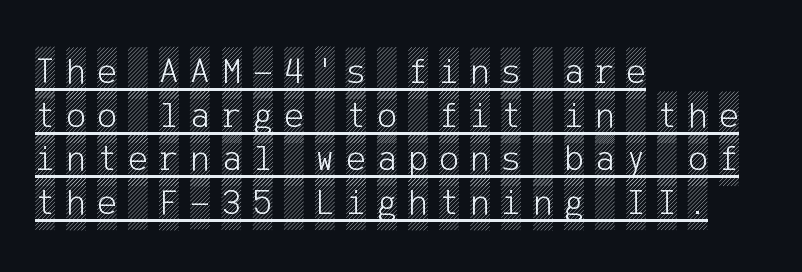
{"italic": "no", "width": "condensed", "x_height": "large", "underline": "yes", "align": "left", "line_spacing_ratio": 1.18, "letter_spacing": "wide", "letter_spacing_em": 0.31, "glyph_px": 37}
